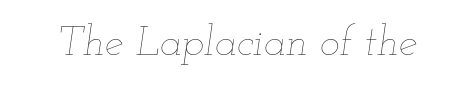
Q: Is the text bold? A: No.
Q: Is the text italic (slanted)? A: Yes, it leans right by about 12 degrees.
Q: Is the text underlined? A: No.
Q: Is the spacing between letters normal or unusually wide? A: Normal.
Q: Width (condensed, normal, or wide)? A: Wide.
Q: Stroke contrast? A: Low.
Q: x-height? A: Small.
Q: Monospaced? A: No.
